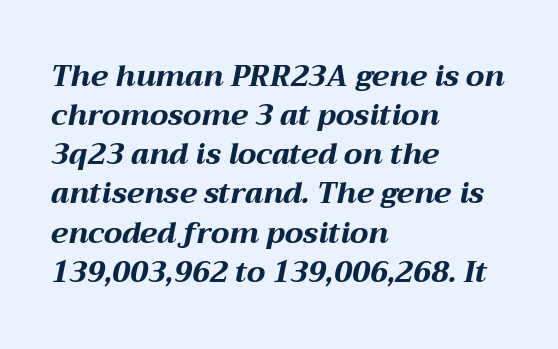
{"italic": "yes", "lean": "right", "slant_degrees": 12, "bold": "yes", "weight": "bold", "width": "wide", "stroke_contrast": "medium", "x_height": "medium", "monospaced": "no", "underline": "no", "align": "left", "line_spacing": "normal", "line_spacing_ratio": 1.35, "letter_spacing": "normal", "letter_spacing_em": 0.0, "glyph_px": 29}
